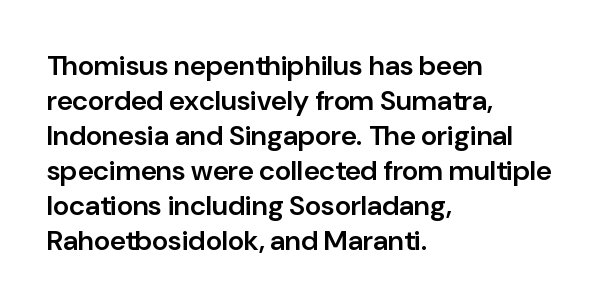
Q: Is the text bold? A: Semi-bold.
Q: Is the text italic (slanted)? A: No, it is upright.
Q: Is the typeface a serif or a sans-serif typeface? A: Sans-serif.
Q: Is the text underlined? A: No.
Q: How is the paragraph aligned? A: Left-aligned.
Q: Is the spacing between letters normal or unusually wide? A: Normal.
Q: Is the spacing between lines tight, normal or loose? A: Normal.
Q: Width (condensed, normal, or wide)? A: Normal.
Q: Stroke contrast? A: Low.
Q: x-height? A: Medium.
Q: Monospaced? A: No.
